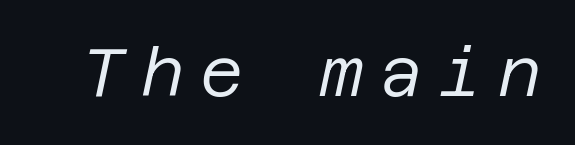
Check under the words: just untouched page. No letter is thick-stroked: the sample isn't bold. The rendering inserts visible extra space after every character. When letters slant like this, we call the style italic.
